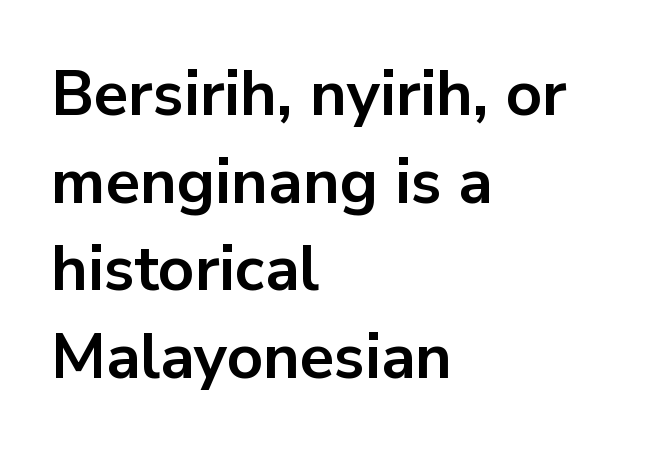
These lines were composed using upright roman letters. Think of a printed novel: that variable character pitch is what you see here. Nope, no serifs anywhere on these letters. The lines in this sample share a left origin and differ only in where they stop.
